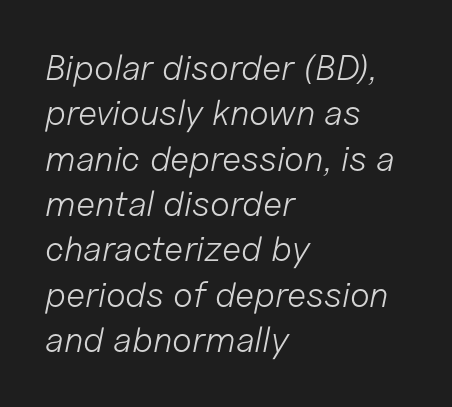
A quiet, ordinary-to-light weight characterises the typeface. Each letter keeps its own natural width here, so spacing adapts to shape. These lines were composed using italics. Vertically, the passage feels balanced, rows spaced as you'd expect. In terms of letterspacing, this is plain default setting. The ragged edge is on the right, which tells us the setting is flush left.
